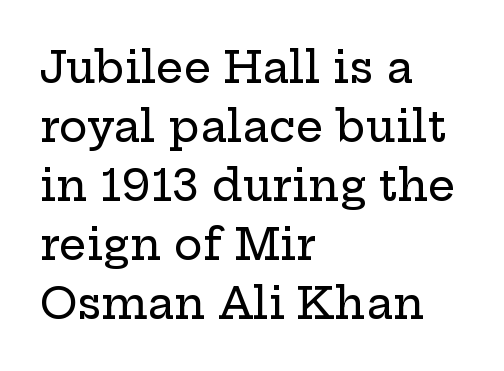
{"serif": "yes", "italic": "no", "width": "wide", "stroke_contrast": "low", "x_height": "medium", "monospaced": "no", "underline": "no", "align": "left", "line_spacing": "normal", "line_spacing_ratio": 1.37, "letter_spacing": "normal", "letter_spacing_em": 0.0, "glyph_px": 43}
